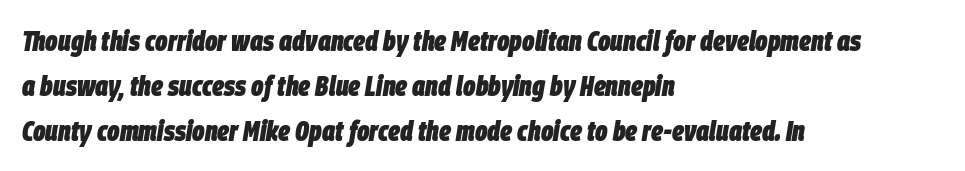
Interline gaps are of average width in this sample. Honestly, the letter spacing is just normal — you wouldn't notice it. The foot of each line stays bare and open. The passage is arranged the way most books set body copy — flush left. These words are printed bold, with thick strokes throughout. In terms of posture, this sample is oblique.
